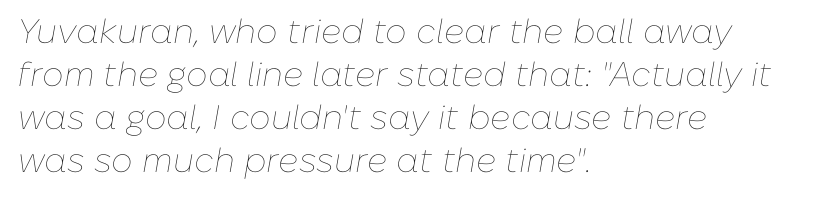
The image shows 34 px thin type, italic (leaning right); set left-aligned, normal line spacing (1.26x), normal letter spacing, not underlined; low stroke contrast and a medium x-height.
